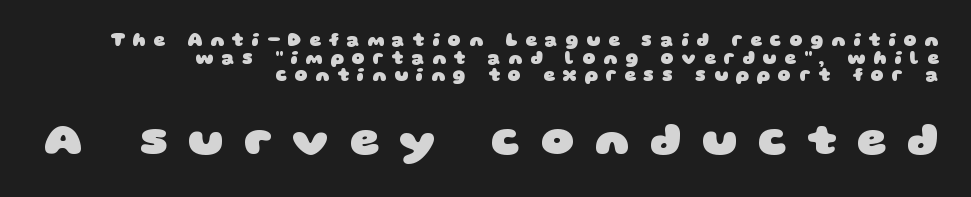
The image shows 46 px heavy, wide sans-serif type; set right-aligned, tight line spacing (0.98x), unusually wide letter spacing (+0.44 em), not underlined; the second (bottom) block is 2.56x larger; low stroke contrast and a large x-height.
